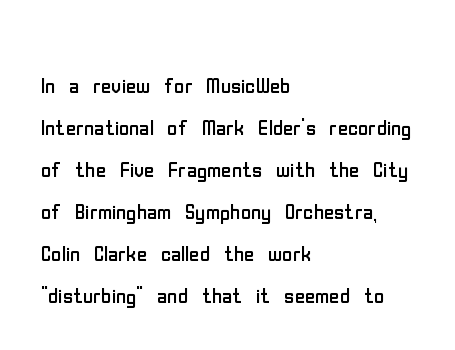
{"serif": "no", "italic": "no", "bold": "no", "weight": "regular", "width": "condensed", "stroke_contrast": "low", "x_height": "medium", "monospaced": "no", "underline": "no", "align": "left", "line_spacing": "normal", "line_spacing_ratio": 1.5, "letter_spacing": "normal", "letter_spacing_em": 0.0, "glyph_px": 28}
